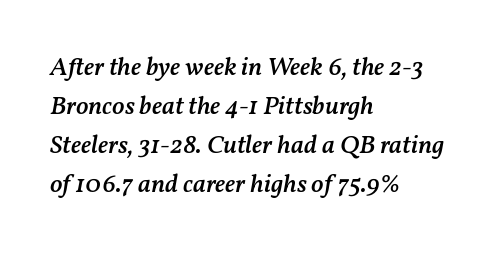
Q: Is the text bold? A: Semi-bold.
Q: Is the text italic (slanted)? A: Yes, it leans right by about 11 degrees.
Q: Is the text underlined? A: No.
Q: How is the paragraph aligned? A: Left-aligned.
Q: Is the spacing between letters normal or unusually wide? A: Normal.
Q: Is the spacing between lines tight, normal or loose? A: Normal.
